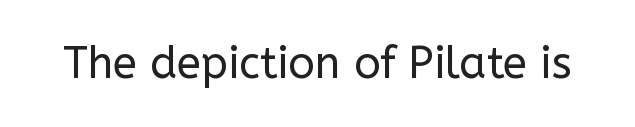
{"serif": "no", "italic": "no", "bold": "no", "weight": "regular", "width": "normal", "stroke_contrast": "low", "x_height": "medium", "monospaced": "no", "underline": "no", "letter_spacing": "normal", "letter_spacing_em": 0.0, "glyph_px": 44}
